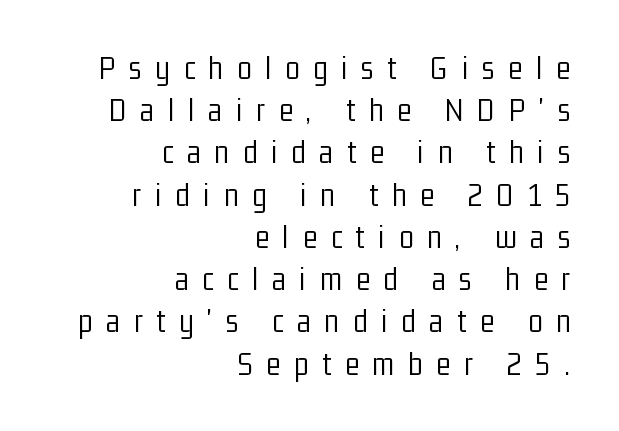
Q: Is the text bold? A: No.
Q: Is the text italic (slanted)? A: No, it is upright.
Q: Is the typeface a serif or a sans-serif typeface? A: Sans-serif.
Q: Is the text underlined? A: No.
Q: How is the paragraph aligned? A: Right-aligned.
Q: Is the spacing between letters normal or unusually wide? A: Unusually wide.
Q: Is the spacing between lines tight, normal or loose? A: Normal.
Q: Width (condensed, normal, or wide)? A: Condensed.
Q: Stroke contrast? A: Low.
Q: x-height? A: Medium.
Q: Monospaced? A: No.
